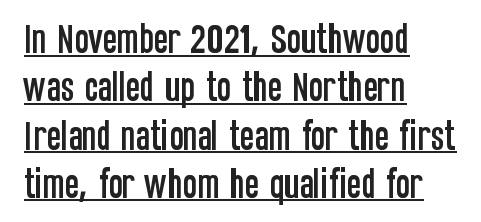
The image shows 34 px condensed sans-serif type, upright; set left-aligned, normal line spacing (1.42x), normal letter spacing, underlined; low stroke contrast and a large x-height.
